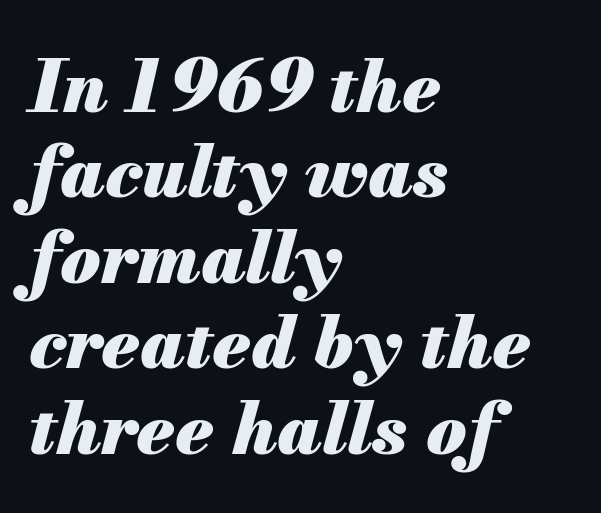
Q: Is the text bold? A: Yes.
Q: Is the text italic (slanted)? A: Yes, it leans right by about 13 degrees.
Q: Is the text underlined? A: No.
Q: How is the paragraph aligned? A: Left-aligned.
Q: Is the spacing between letters normal or unusually wide? A: Normal.
Q: Width (condensed, normal, or wide)? A: Normal.
Q: Stroke contrast? A: Medium.
Q: x-height? A: Small.
Q: Monospaced? A: No.
